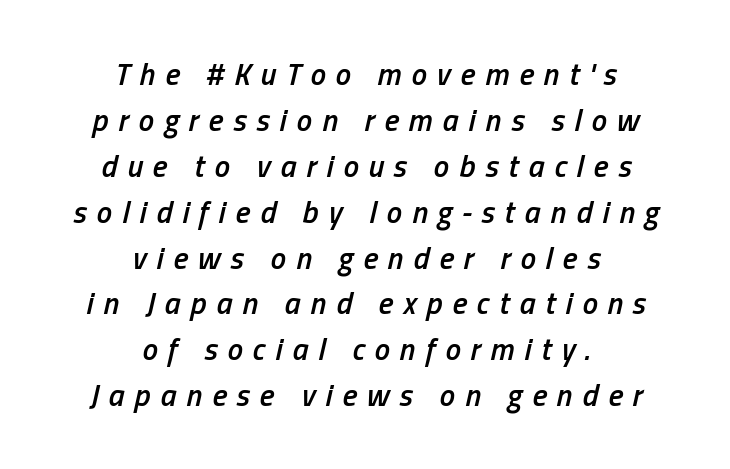
The image shows 31 px semibold, condensed type, italic (leaning right); set centered, normal line spacing (1.48x), unusually wide letter spacing (+0.32 em), not underlined; low stroke contrast and a medium x-height.
